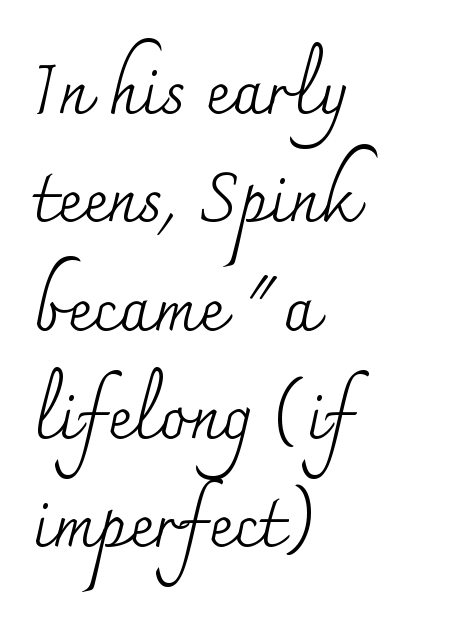
Q: Is the text bold? A: No.
Q: Is the text italic (slanted)? A: Yes.
Q: Is the typeface a serif or a sans-serif typeface? A: Serif.
Q: Is the text underlined? A: No.
Q: How is the paragraph aligned? A: Left-aligned.
Q: Is the spacing between letters normal or unusually wide? A: Normal.
Q: Is the spacing between lines tight, normal or loose? A: Normal.
Q: Width (condensed, normal, or wide)? A: Normal.
Q: Stroke contrast? A: Medium.
Q: x-height? A: Small.
Q: Monospaced? A: No.
